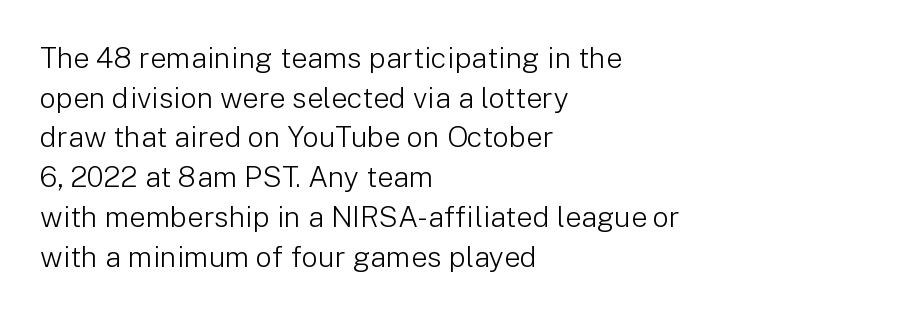
Q: Is the text bold? A: No.
Q: Is the text italic (slanted)? A: No, it is upright.
Q: Is the typeface a serif or a sans-serif typeface? A: Sans-serif.
Q: Is the text underlined? A: No.
Q: How is the paragraph aligned? A: Left-aligned.
Q: Is the spacing between letters normal or unusually wide? A: Normal.
Q: Is the spacing between lines tight, normal or loose? A: Normal.
Q: Width (condensed, normal, or wide)? A: Normal.
Q: Stroke contrast? A: Low.
Q: x-height? A: Medium.
Q: Monospaced? A: No.
